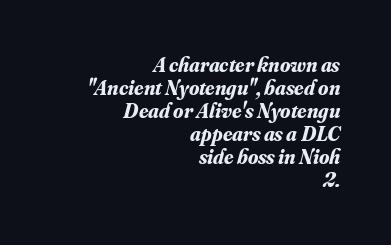
Q: Is the text bold? A: Yes.
Q: Is the text italic (slanted)? A: Yes, it leans right by about 16 degrees.
Q: Is the text underlined? A: No.
Q: How is the paragraph aligned? A: Right-aligned.
Q: Is the spacing between letters normal or unusually wide? A: Normal.
Q: Is the spacing between lines tight, normal or loose? A: Tight.
